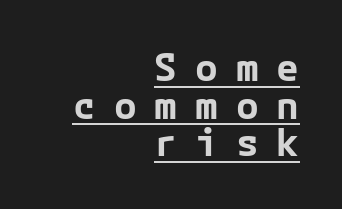
{"serif": "no", "italic": "no", "bold": "yes", "weight": "bold", "width": "normal", "stroke_contrast": "low", "x_height": "medium", "underline": "yes", "align": "right", "line_spacing": "tight", "line_spacing_ratio": 0.99, "letter_spacing": "wide", "letter_spacing_em": 0.47, "glyph_px": 38}
